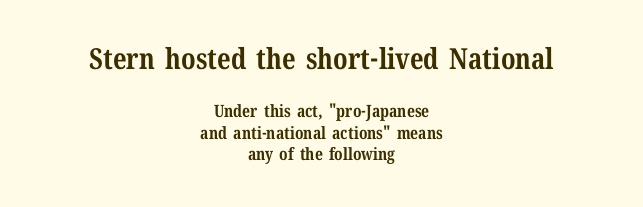
Q: Is the text bold? A: Yes.
Q: Is the text italic (slanted)? A: No, it is upright.
Q: Is the typeface a serif or a sans-serif typeface? A: Serif.
Q: Is the text underlined? A: No.
Q: How is the paragraph aligned? A: Centered.
Q: Is the spacing between letters normal or unusually wide? A: Normal.
Q: Is the spacing between lines tight, normal or loose? A: Normal.
Q: Which block of text is set in a larger size, the first (top) or the second (bottom)? A: The first (top) one.
Q: Width (condensed, normal, or wide)? A: Normal.
Q: Stroke contrast? A: Medium.
Q: x-height? A: Medium.
Q: Monospaced? A: No.
